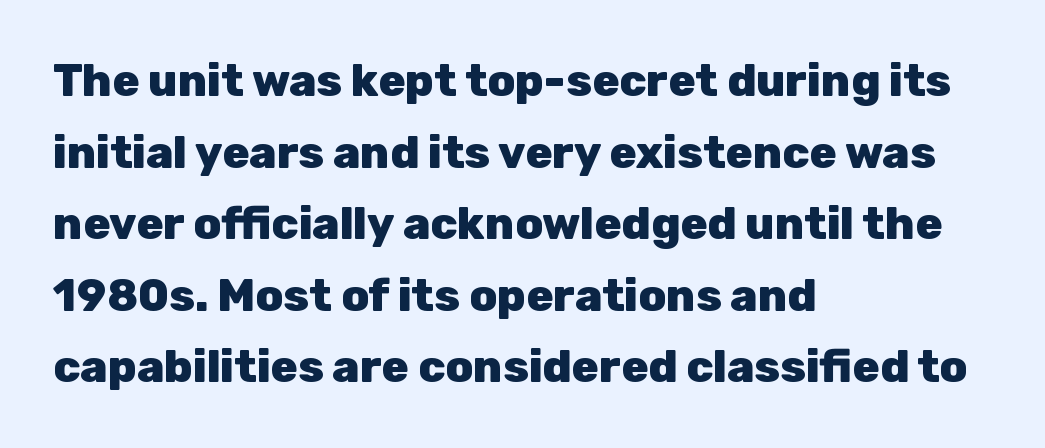
Observe the ordinary spacing: letters are neighbours, not strangers. Spacing verdict: proportional, widths tailored to each character. To sum up the face: it is a sans, with no serifs. One-word summary of the alignment: left. Upright lettering throughout.
